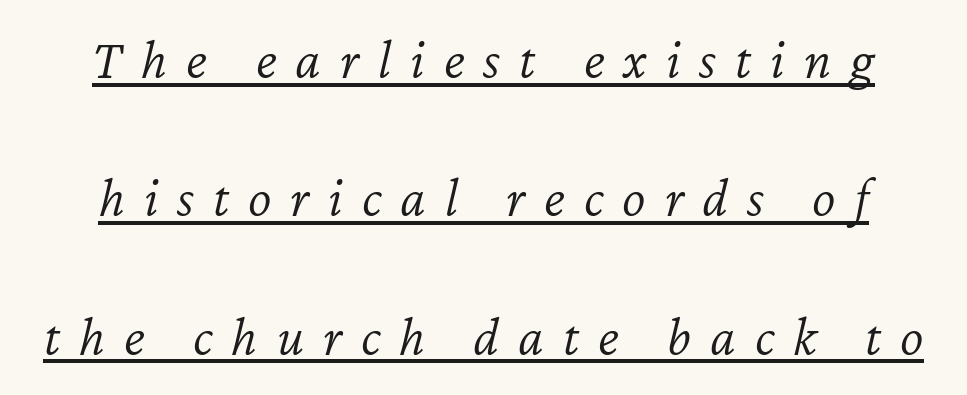
The typeface has the unassuming heft of standard copy or less. Character widths vary here, with narrow letters taking less room than wide ones. Caption: expanded tracking, letters set apart. Whoever set this chose breathing room over compactness in the vertical rhythm.
